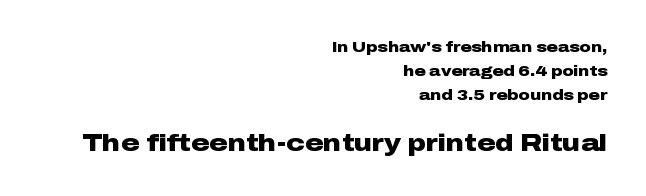
The image shows 23 px bold type, upright; set right-aligned, line spacing 1.73x, normal letter spacing, not underlined; the second (bottom) block is 1.64x larger.
